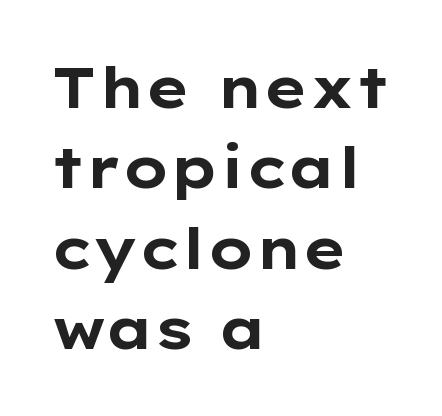
Every character sits straight up, as roman type does. Typeset ragged right — the left edge is the straight one. Pretty heavy lettering here — definitely bold. Think of a printed novel: that variable character pitch is what you see here. Descenders are the only things crossing below the line. The designer left line spacing at the default.
